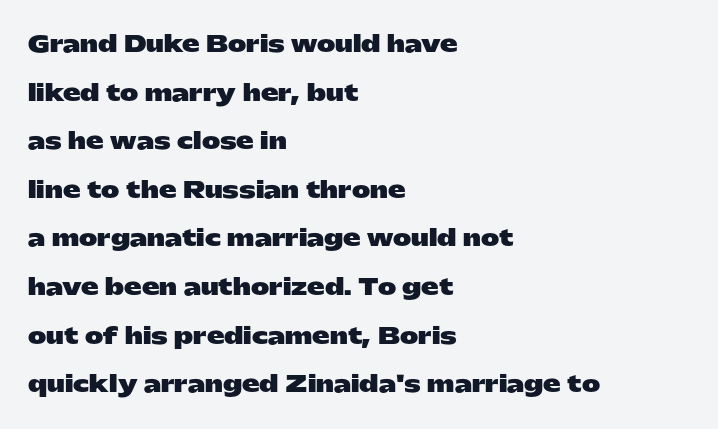
{"italic": "no", "bold": "yes", "underline": "no", "align": "left", "line_spacing": "loose", "line_spacing_ratio": 2.21, "letter_spacing": "normal", "letter_spacing_em": 0.0, "glyph_px": 22}
